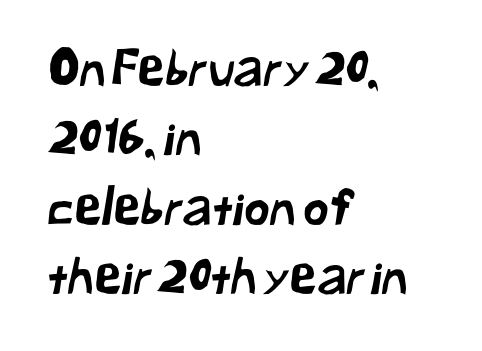
Q: Is the typeface a serif or a sans-serif typeface? A: Sans-serif.
Q: Is the text underlined? A: No.
Q: How is the paragraph aligned? A: Left-aligned.
Q: Is the spacing between letters normal or unusually wide? A: Normal.
Q: Is the spacing between lines tight, normal or loose? A: Normal.
Q: Width (condensed, normal, or wide)? A: Normal.
Q: Stroke contrast? A: Low.
Q: x-height? A: Medium.
Q: Monospaced? A: No.
